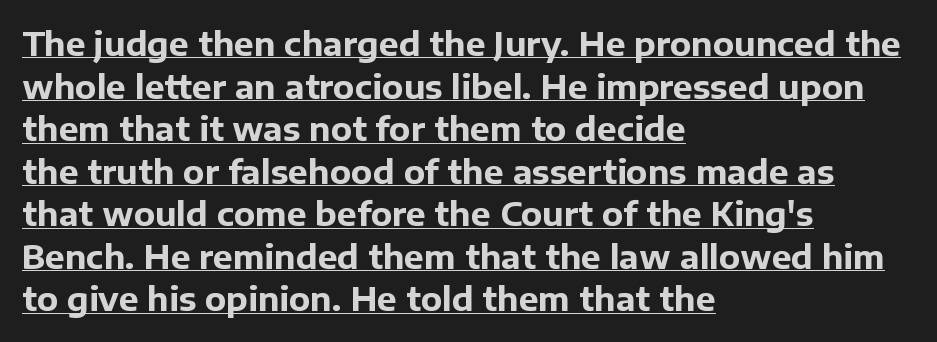
Q: Is the text bold? A: Yes.
Q: Is the text italic (slanted)? A: No, it is upright.
Q: Is the typeface a serif or a sans-serif typeface? A: Sans-serif.
Q: Is the text underlined? A: Yes.
Q: How is the paragraph aligned? A: Left-aligned.
Q: Is the spacing between letters normal or unusually wide? A: Normal.
Q: Is the spacing between lines tight, normal or loose? A: Normal.
Q: Width (condensed, normal, or wide)? A: Normal.
Q: Stroke contrast? A: Low.
Q: x-height? A: Medium.
Q: Monospaced? A: No.
